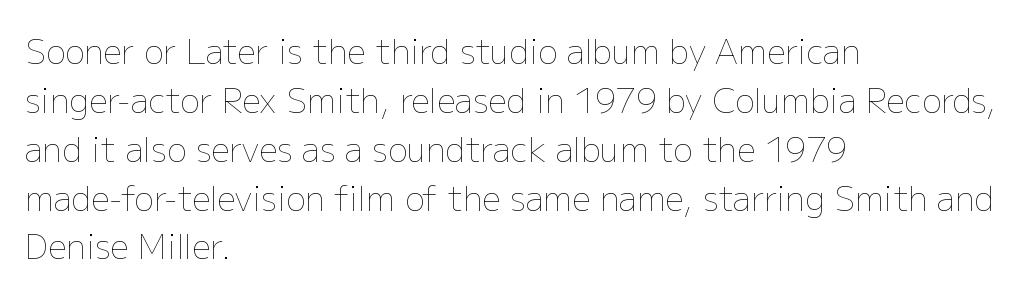
The image shows 33 px thin type, upright; set left-aligned, normal line spacing (1.48x), normal letter spacing, not underlined; low stroke contrast and a medium x-height.
